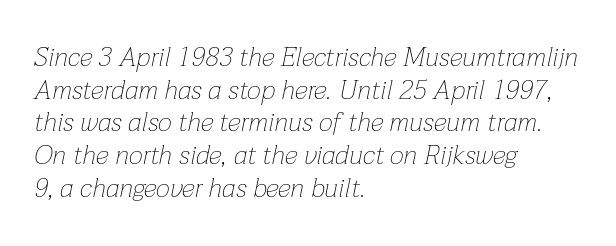
{"italic": "yes", "lean": "right", "slant_degrees": 12, "bold": "no", "underline": "no", "align": "left", "line_spacing_ratio": 1.21, "letter_spacing": "normal", "letter_spacing_em": 0.0, "glyph_px": 27}
